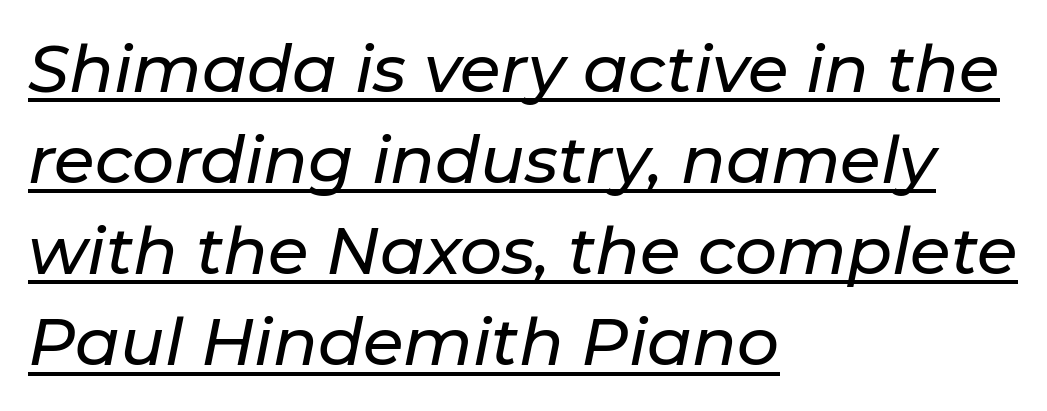
{"italic": "yes", "lean": "right", "slant_degrees": 11, "width": "normal", "stroke_contrast": "low", "x_height": "medium", "monospaced": "no", "underline": "yes", "align": "left", "line_spacing": "normal", "line_spacing_ratio": 1.38, "letter_spacing": "normal", "letter_spacing_em": 0.0, "glyph_px": 66}
